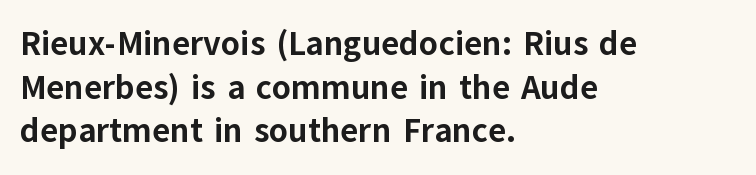
The image shows 34 px bold sans-serif type, upright; set left-aligned, normal line spacing (1.28x), normal letter spacing, not underlined; low stroke contrast and a medium x-height.
